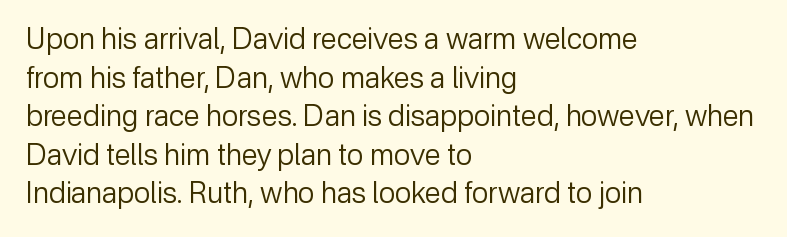
{"serif": "no", "italic": "no", "bold": "no", "weight": "regular", "width": "normal", "stroke_contrast": "low", "x_height": "medium", "monospaced": "no", "underline": "no", "align": "left", "line_spacing": "normal", "line_spacing_ratio": 1.33, "letter_spacing": "normal", "letter_spacing_em": 0.0, "glyph_px": 29}
